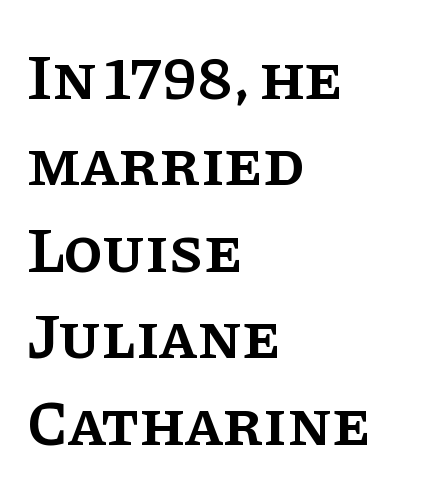
Tracking value appears to be zero — textbook default spacing. The designer left line spacing at the default. The space beneath each line is pristine and unruled. Character widths vary here, with narrow letters taking less room than wide ones. Caption: semibold face, moderately heavy strokes.
